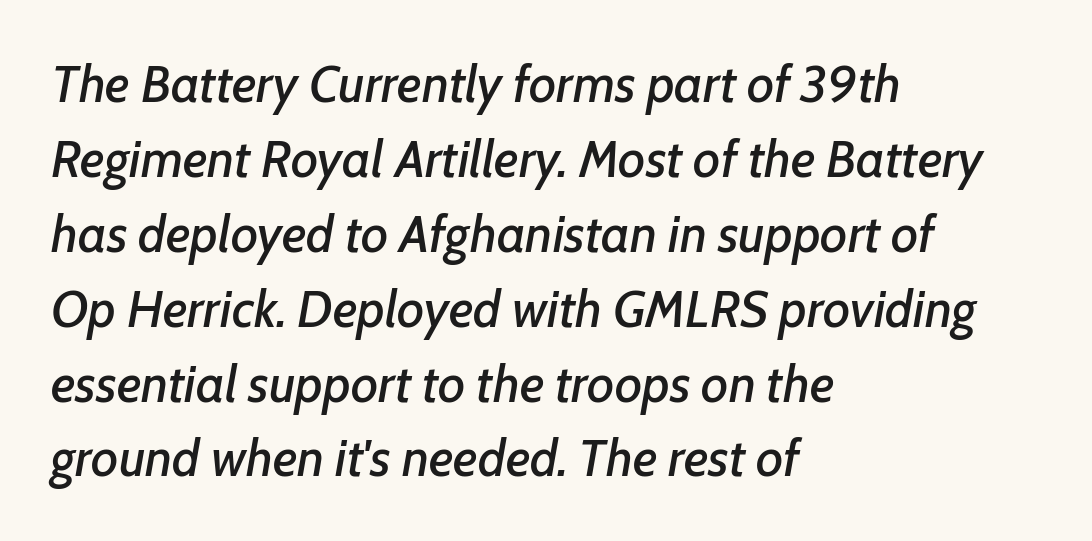
Q: Is the text italic (slanted)? A: Yes, it leans right by about 7 degrees.
Q: Is the text underlined? A: No.
Q: How is the paragraph aligned? A: Left-aligned.
Q: Is the spacing between letters normal or unusually wide? A: Normal.
Q: Is the spacing between lines tight, normal or loose? A: Normal.
Q: Width (condensed, normal, or wide)? A: Normal.
Q: Stroke contrast? A: Low.
Q: x-height? A: Medium.
Q: Monospaced? A: No.
